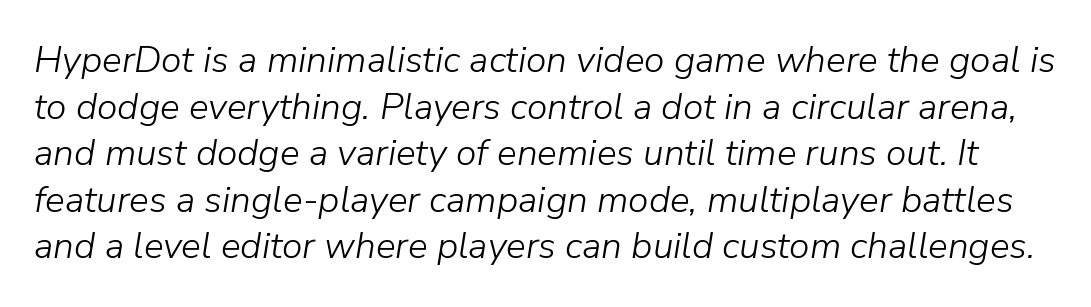
Q: Is the text bold? A: No.
Q: Is the text italic (slanted)? A: Yes, it leans right by about 9 degrees.
Q: Is the text underlined? A: No.
Q: Is the spacing between letters normal or unusually wide? A: Normal.
Q: Is the spacing between lines tight, normal or loose? A: Normal.
Q: Width (condensed, normal, or wide)? A: Normal.
Q: Stroke contrast? A: Low.
Q: x-height? A: Medium.
Q: Monospaced? A: No.
